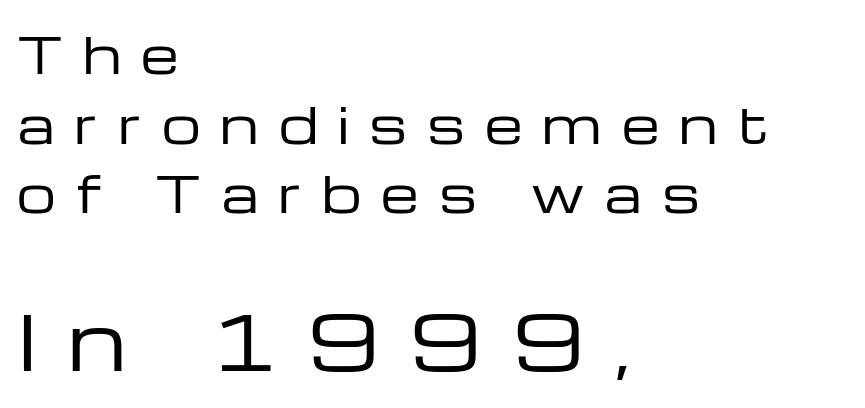
{"serif": "no", "italic": "no", "bold": "no", "weight": "regular", "width": "wide", "stroke_contrast": "low", "x_height": "medium", "monospaced": "no", "underline": "no", "align": "left", "line_spacing": "normal", "line_spacing_ratio": 1.42, "letter_spacing": "wide", "letter_spacing_em": 0.41, "larger_block": "second", "size_ratio": 1.51, "glyph_px": 74}
